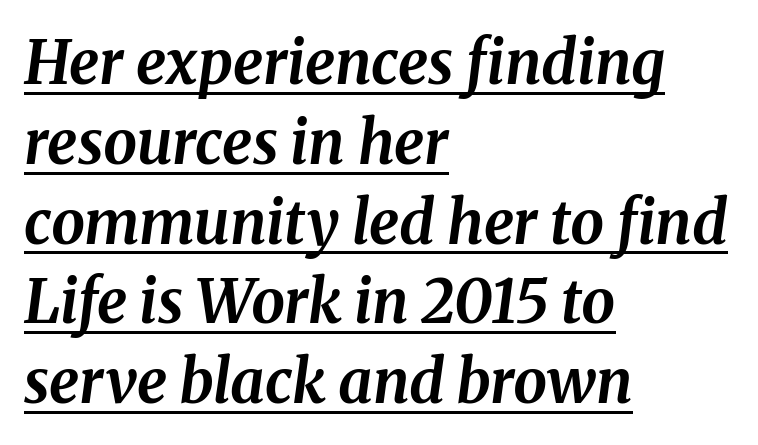
{"italic": "yes", "lean": "right", "slant_degrees": 8, "bold": "yes", "weight": "bold", "width": "normal", "stroke_contrast": "medium", "x_height": "medium", "monospaced": "no", "underline": "yes", "align": "left", "line_spacing": "normal", "line_spacing_ratio": 1.33, "letter_spacing": "normal", "letter_spacing_em": 0.0, "glyph_px": 60}
